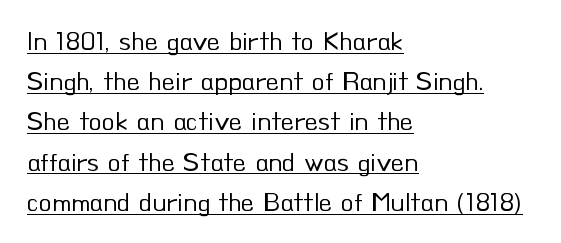
Observe the ordinary spacing: letters are neighbours, not strangers. Ascenders rise straight up at ninety degrees. Emphasis is given by a line drawn under the lettering. A quiet, ordinary-to-light weight characterises the typeface. These lines are set flush left with a ragged right edge. Quick note: interline space is typical.
